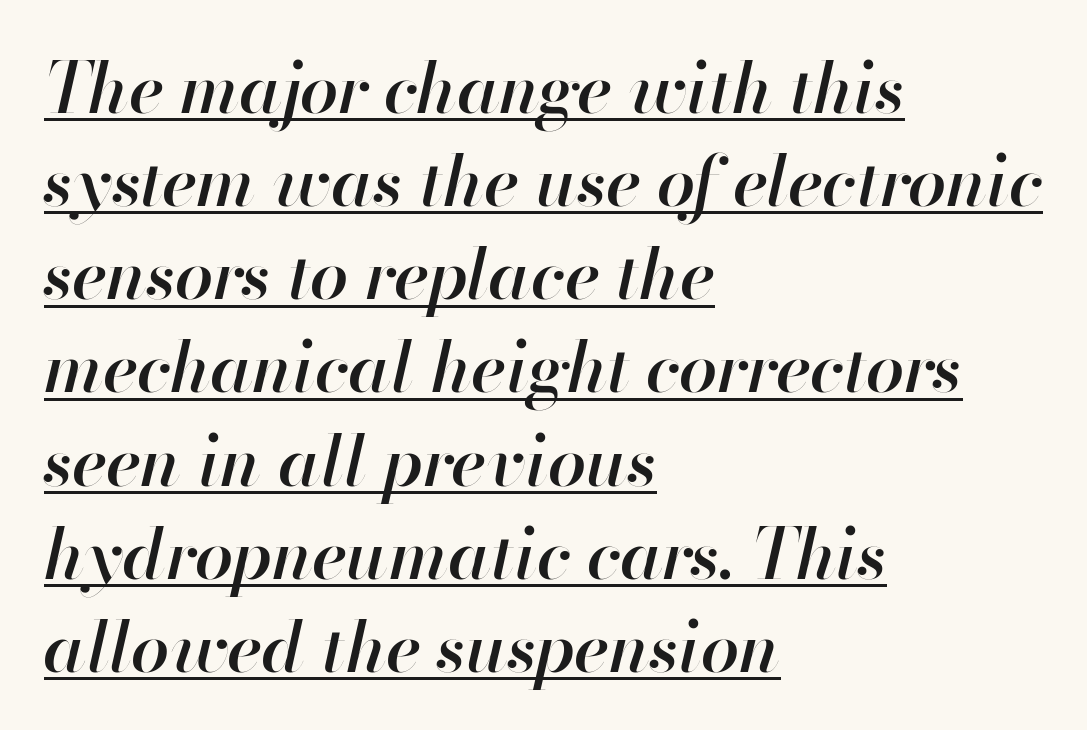
Stroke thickness is moderately raised; the sample reads as semibold. Has an underline been added? It has. Each letter keeps its own natural width here, so spacing adapts to shape. Students, note that the glyphs here touch the page at normal intervals. Observe the lean: these are italic letterforms. The compositor pushed each line to the left boundary.
